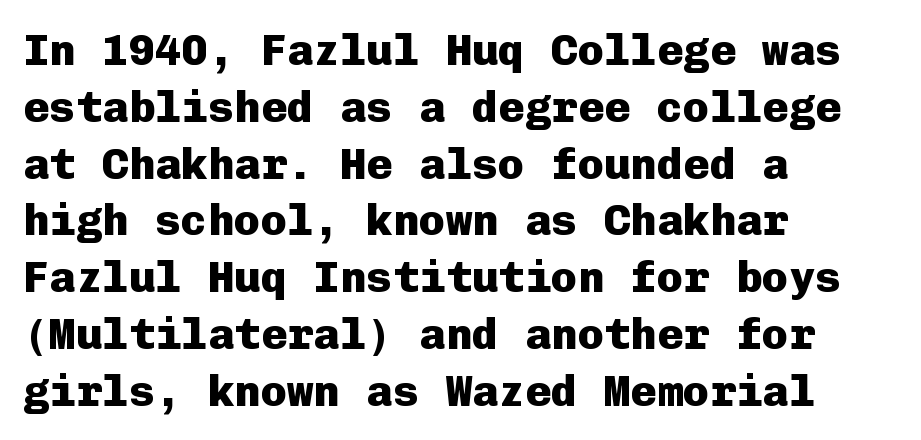
The image shows 44 px heavy sans-serif type, upright, monospaced; set left-aligned, normal line spacing (1.29x), normal letter spacing, not underlined; low stroke contrast and a medium x-height.
